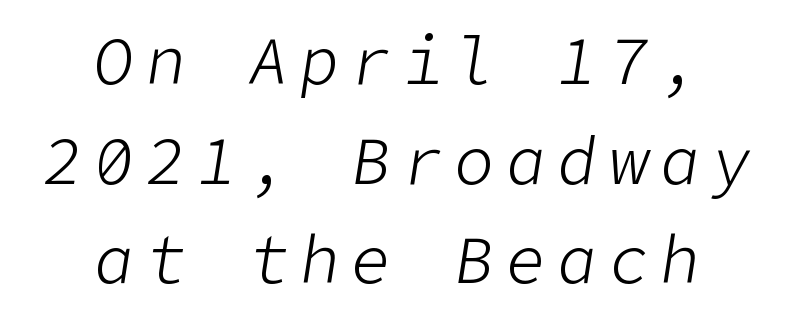
The image shows 66 px light type, italic (leaning right); set centered, normal line spacing (1.51x), not underlined; low stroke contrast and a medium x-height.
